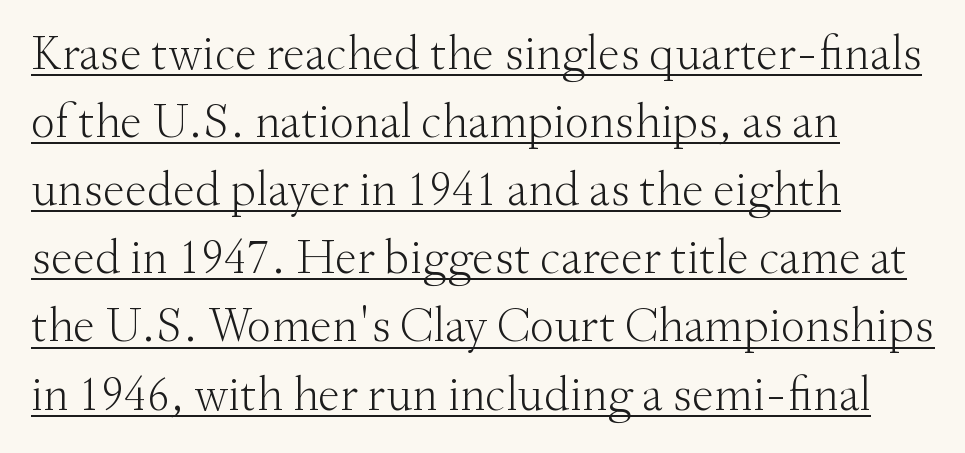
Q: Is the text bold? A: No.
Q: Is the text italic (slanted)? A: No, it is upright.
Q: Is the typeface a serif or a sans-serif typeface? A: Serif.
Q: Is the text underlined? A: Yes.
Q: How is the paragraph aligned? A: Left-aligned.
Q: Is the spacing between letters normal or unusually wide? A: Normal.
Q: Is the spacing between lines tight, normal or loose? A: Normal.
Q: Width (condensed, normal, or wide)? A: Normal.
Q: Stroke contrast? A: Medium.
Q: x-height? A: Small.
Q: Monospaced? A: No.
